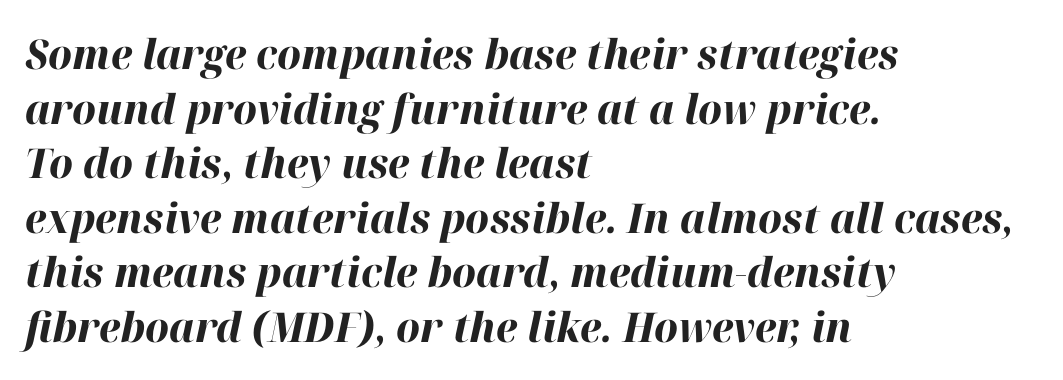
Stroke thickness is high; the sample reads as a true bold. The gaps between neighbouring characters are ordinary and unremarkable. Each new line begins a customary step beneath the previous one. Compared with ordinary roman type, these characters are visibly tilted. Horizontally, the lines are justified to the leading edge only.
